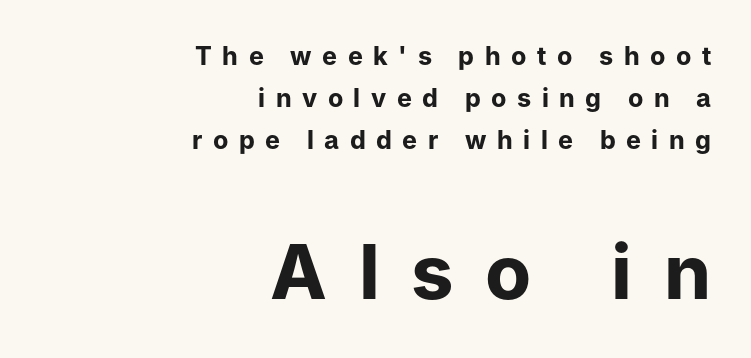
{"serif": "no", "italic": "no", "bold": "yes", "weight": "bold", "width": "normal", "stroke_contrast": "low", "x_height": "medium", "monospaced": "no", "underline": "no", "align": "right", "line_spacing": "normal", "line_spacing_ratio": 1.68, "letter_spacing": "wide", "letter_spacing_em": 0.42, "larger_block": "second", "size_ratio": 3.0, "glyph_px": 75}
